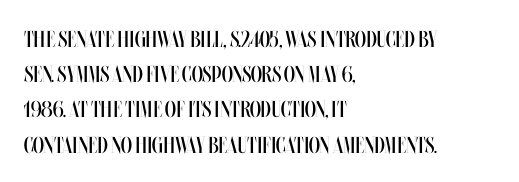
Q: Is the text bold? A: No.
Q: Is the text italic (slanted)? A: No, it is upright.
Q: Is the text underlined? A: No.
Q: How is the paragraph aligned? A: Left-aligned.
Q: Is the spacing between letters normal or unusually wide? A: Normal.
Q: Is the spacing between lines tight, normal or loose? A: Normal.
